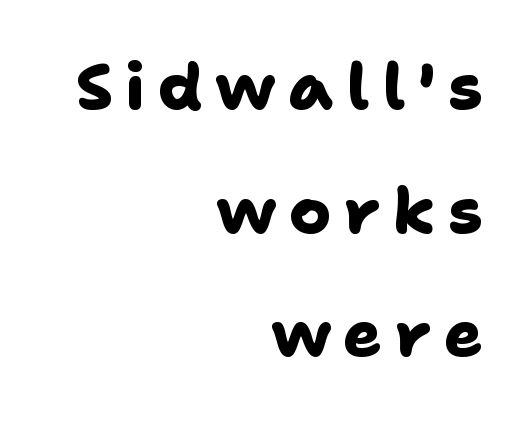
Q: Is the text bold? A: Yes.
Q: Is the typeface a serif or a sans-serif typeface? A: Sans-serif.
Q: Is the text underlined? A: No.
Q: How is the paragraph aligned? A: Right-aligned.
Q: Is the spacing between letters normal or unusually wide? A: Unusually wide.
Q: Is the spacing between lines tight, normal or loose? A: Loose.
Q: Width (condensed, normal, or wide)? A: Normal.
Q: Stroke contrast? A: Low.
Q: x-height? A: Medium.
Q: Monospaced? A: No.
